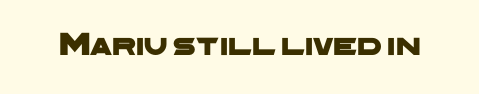
The image shows 33 px wide sans-serif type; set normal letter spacing, not underlined; low stroke contrast and a medium x-height.
